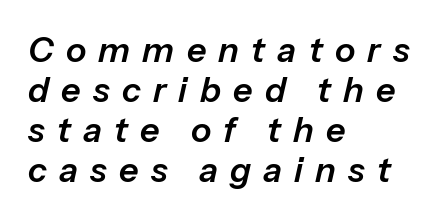
Q: Is the text italic (slanted)? A: Yes, it leans right by about 13 degrees.
Q: Is the text underlined? A: No.
Q: How is the paragraph aligned? A: Left-aligned.
Q: Is the spacing between letters normal or unusually wide? A: Unusually wide.
Q: Width (condensed, normal, or wide)? A: Normal.
Q: Stroke contrast? A: Low.
Q: x-height? A: Medium.
Q: Monospaced? A: No.
